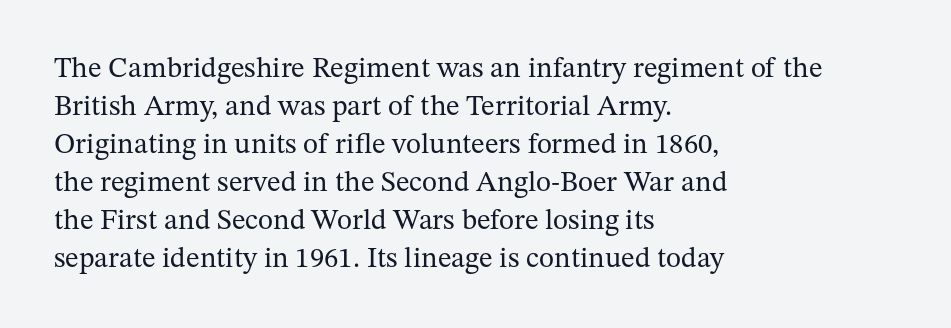
{"serif": "yes", "italic": "no", "bold": "no", "weight": "regular", "width": "normal", "stroke_contrast": "medium", "x_height": "medium", "monospaced": "no", "underline": "no", "align": "left", "line_spacing": "normal", "line_spacing_ratio": 1.31, "letter_spacing": "normal", "letter_spacing_em": 0.0, "glyph_px": 29}
